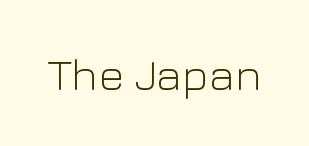
The image shows 45 px light sans-serif type, upright; set normal letter spacing, not underlined; low stroke contrast and a medium x-height.
